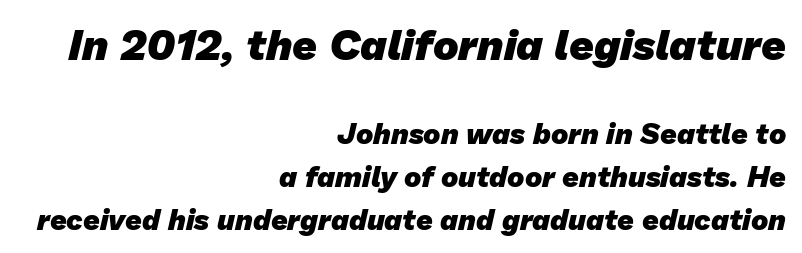
The letters are bold, with thick, heavy strokes. The letters sit at their default tracking, neither squeezed nor spread. Nothing sits at the stroke ends, so this counts as sans-serif. The block sitting higher on the canvas is the one with enlarged characters.
